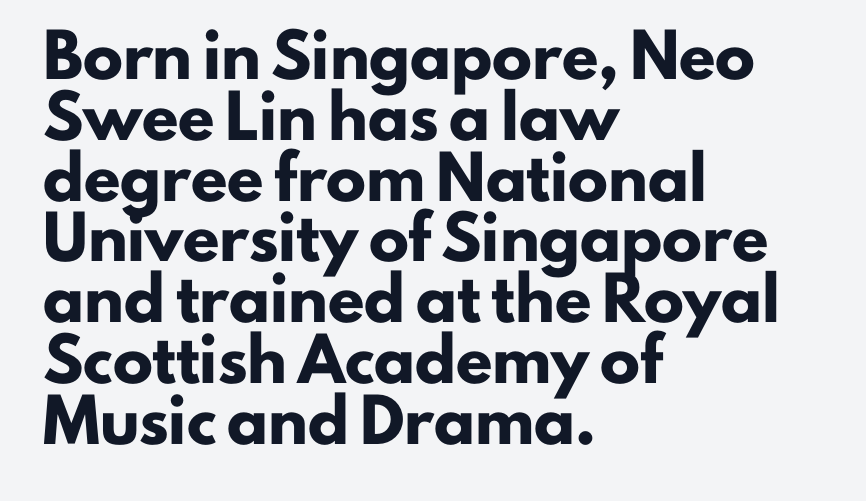
The glyphs have the mass of a bold cut. Left-aligned paragraph, ragged on the right. Tracking here is standard; glyphs follow each other at the usual distance. Proportional: the letters do not fall into vertical columns. Nothing sits at the stroke ends, so this counts as sans-serif.
